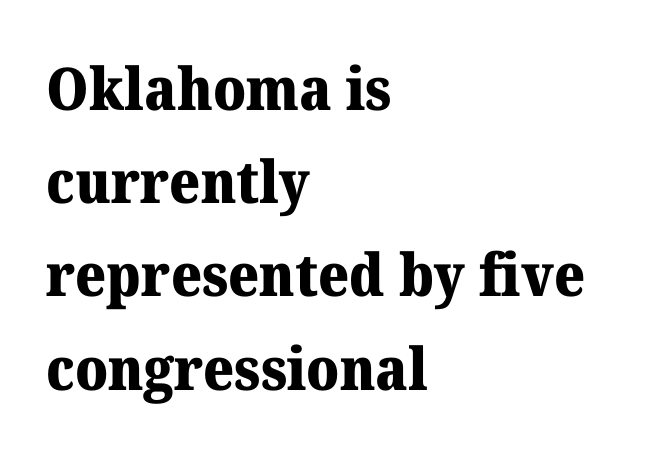
{"serif": "yes", "italic": "no", "bold": "yes", "weight": "heavy", "width": "normal", "stroke_contrast": "medium", "x_height": "medium", "monospaced": "no", "underline": "no", "align": "left", "line_spacing": "normal", "line_spacing_ratio": 1.58, "letter_spacing": "normal", "letter_spacing_em": 0.0, "glyph_px": 59}
